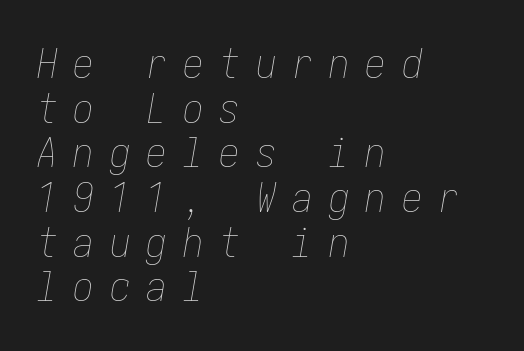
The image shows 41 px thin, condensed type, italic (leaning right); set left-aligned, tight line spacing (1.09x), unusually wide letter spacing (+0.39 em), not underlined; low stroke contrast and a medium x-height.
